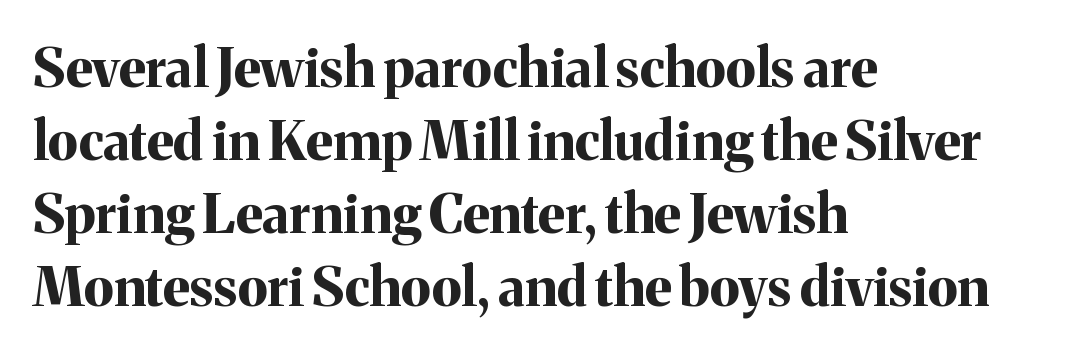
The image shows 54 px bold serif type, upright; set left-aligned, normal line spacing (1.35x), normal letter spacing, not underlined; medium stroke contrast and a medium x-height.
